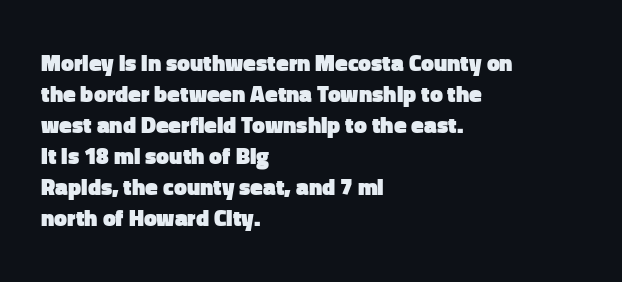
{"italic": "no", "bold": "yes", "underline": "no", "align": "left", "line_spacing": "normal", "line_spacing_ratio": 1.35, "letter_spacing": "normal", "letter_spacing_em": 0.0, "glyph_px": 23}
